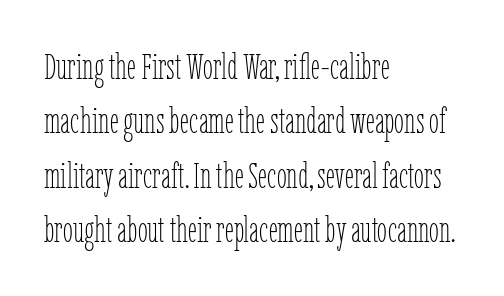
Q: Is the text bold? A: No.
Q: Is the text italic (slanted)? A: No, it is upright.
Q: Is the text underlined? A: No.
Q: How is the paragraph aligned? A: Left-aligned.
Q: Is the spacing between letters normal or unusually wide? A: Normal.
Q: Is the spacing between lines tight, normal or loose? A: Normal.
Q: Width (condensed, normal, or wide)? A: Condensed.
Q: Stroke contrast? A: Low.
Q: x-height? A: Medium.
Q: Monospaced? A: No.
